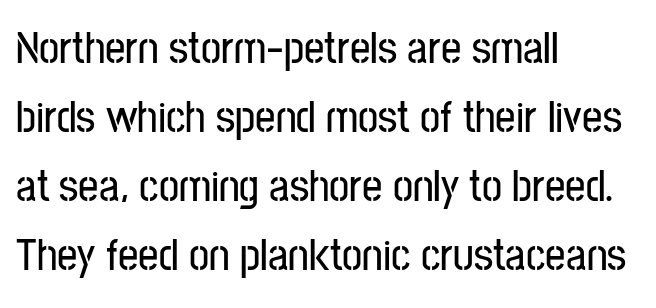
{"serif": "no", "italic": "no", "width": "condensed", "stroke_contrast": "low", "x_height": "medium", "monospaced": "no", "underline": "no", "align": "left", "line_spacing": "normal", "line_spacing_ratio": 1.53, "letter_spacing": "normal", "letter_spacing_em": 0.0, "glyph_px": 45}
